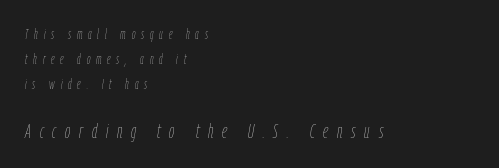
The image shows 21 px text type, italic (leaning right); set left-aligned, line spacing 1.79x, unusually wide letter spacing (+0.42 em), not underlined; the second (bottom) block is 1.5x larger.
